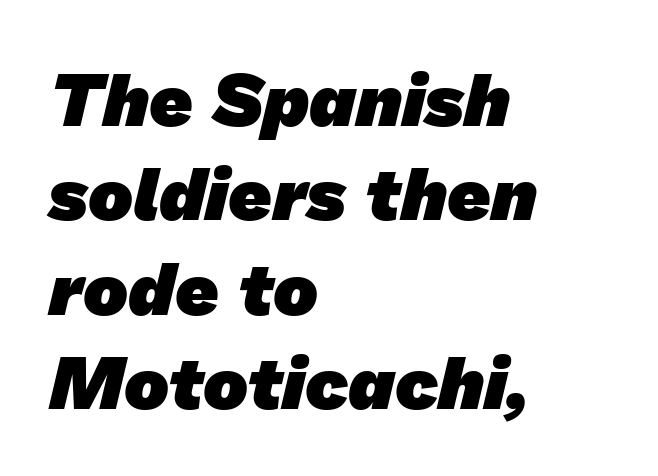
The image shows 75 px heavy sans-serif type; set left-aligned, normal line spacing (1.26x), normal letter spacing, not underlined; low stroke contrast and a medium x-height.
